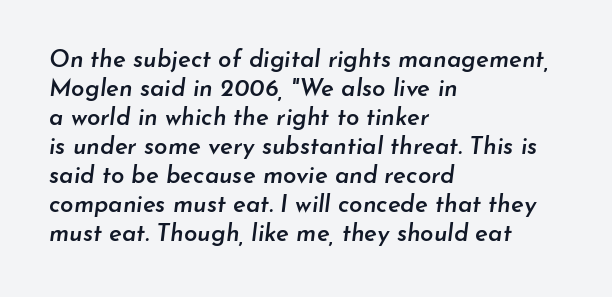
A student would call this left alignment; a typographer would say flush left, rag right. The baseline area is clear. Moderately thickened strokes mark this as semibold type. Italic? Definitely — the glyphs are oblique.
